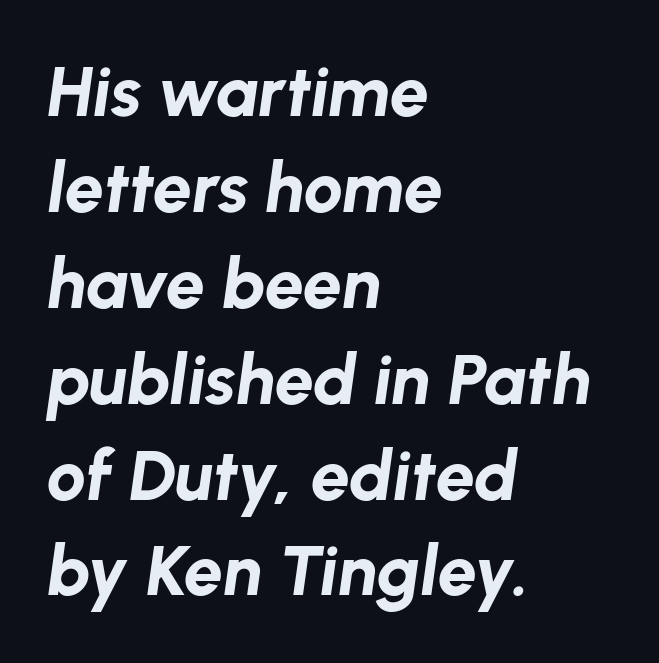
The image shows 70 px bold type, italic (leaning right); set left-aligned, normal line spacing (1.37x), normal letter spacing, not underlined; low stroke contrast and a medium x-height.
